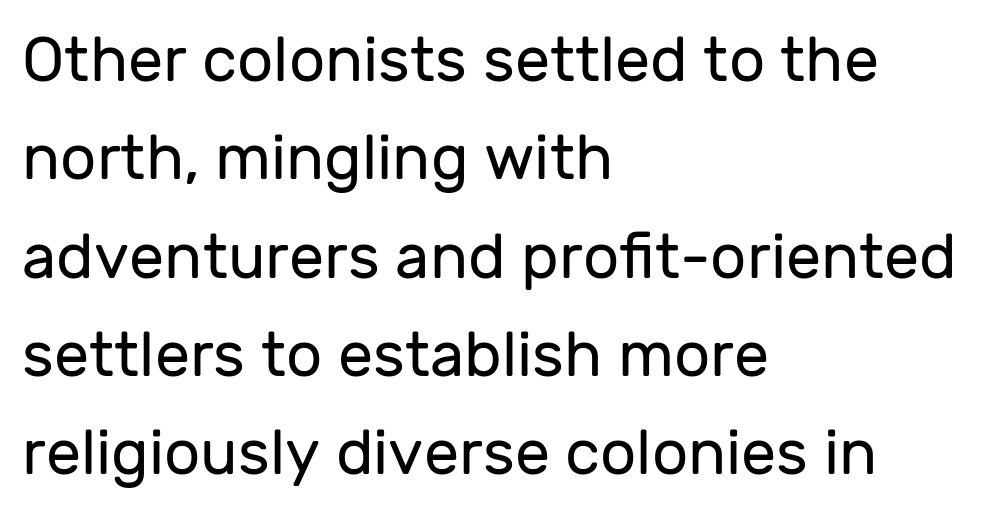
Stroke terminals: plain, sans-serif. The paragraph shown leans on its left margin. Tracking value appears to be zero — textbook default spacing. Rendered with straight, roman letterforms. Quick note: interline space is typical. Descenders are the only things crossing below the line.
